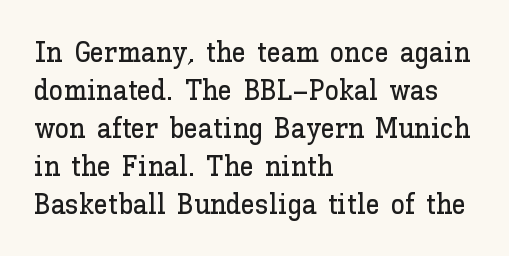
The image shows 29 px text type, upright; set left-aligned, normal line spacing (1.31x), normal letter spacing, not underlined; low stroke contrast and a medium x-height.
